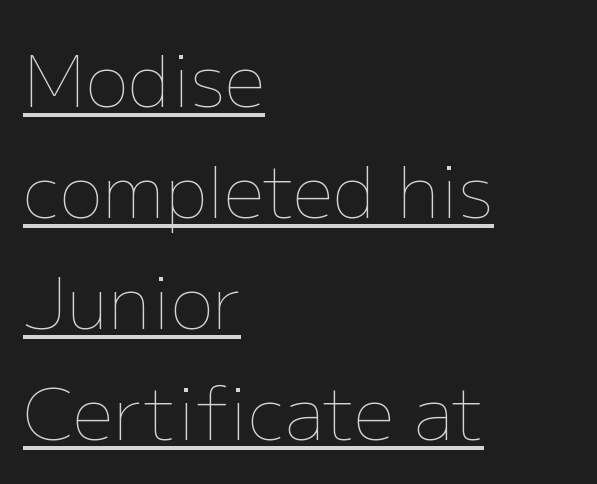
These lines are rendered in a variable-pitch font. Look at the tracking — it's just the regular setting, nothing added. You can tell it's not italic because the verticals are truly vertical. The face looks like a standard text weight, possibly lighter. Visually the block forms a straight wall on the left and a jagged coastline on the right.
